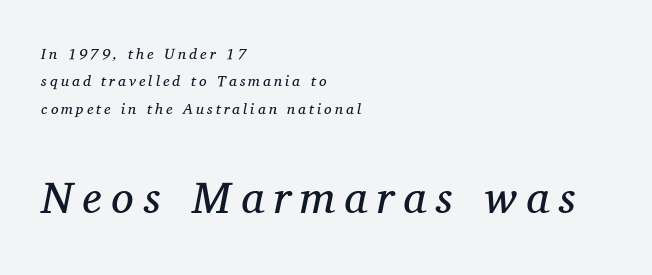
Q: Is the text bold? A: No.
Q: Is the text italic (slanted)? A: Yes, it leans right by about 11 degrees.
Q: Is the typeface a serif or a sans-serif typeface? A: Serif.
Q: Is the text underlined? A: No.
Q: How is the paragraph aligned? A: Left-aligned.
Q: Is the spacing between letters normal or unusually wide? A: Unusually wide.
Q: Which block of text is set in a larger size, the first (top) or the second (bottom)? A: The second (bottom) one.
Q: Width (condensed, normal, or wide)? A: Normal.
Q: Stroke contrast? A: Medium.
Q: x-height? A: Medium.
Q: Monospaced? A: No.
